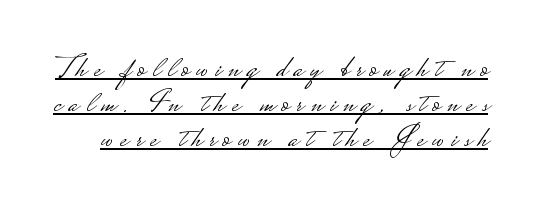
Q: Is the text bold? A: No.
Q: Is the text italic (slanted)? A: Yes.
Q: Is the typeface a serif or a sans-serif typeface? A: Sans-serif.
Q: Is the text underlined? A: Yes.
Q: Is the spacing between letters normal or unusually wide? A: Unusually wide.
Q: Is the spacing between lines tight, normal or loose? A: Tight.
Q: Width (condensed, normal, or wide)? A: Wide.
Q: Stroke contrast? A: Low.
Q: Monospaced? A: No.
